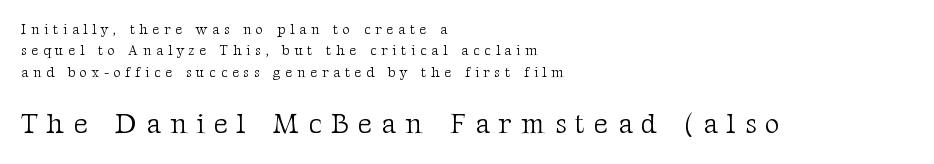
Q: Is the text bold? A: No.
Q: Is the text italic (slanted)? A: No, it is upright.
Q: Is the typeface a serif or a sans-serif typeface? A: Serif.
Q: Is the text underlined? A: No.
Q: How is the paragraph aligned? A: Left-aligned.
Q: Is the spacing between letters normal or unusually wide? A: Unusually wide.
Q: Is the spacing between lines tight, normal or loose? A: Normal.
Q: Which block of text is set in a larger size, the first (top) or the second (bottom)? A: The second (bottom) one.
Q: Width (condensed, normal, or wide)? A: Normal.
Q: Stroke contrast? A: Medium.
Q: x-height? A: Medium.
Q: Monospaced? A: No.
